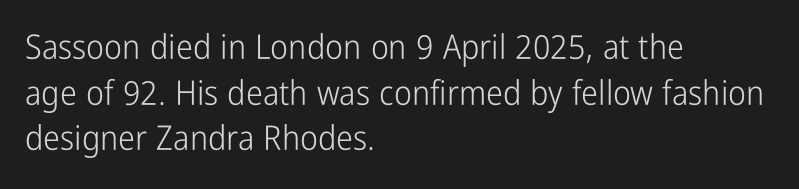
Between one letter and the next there's only the usual sliver of space. Students, observe: this is what conventionally led text looks like. You could not count columns in this text — the font is proportionally spaced. The paragraph has a hard left edge and a soft right edge. The space directly below the letters is spotless.
